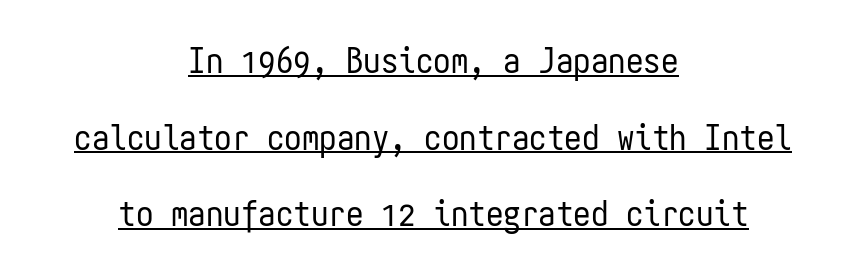
You can tell it's not italic because the verticals are truly vertical. One-word summary of the alignment: center. Honestly, the rows look like they've been pulled way apart. Font category for this specimen: sans-serif. The words here are underlined.
